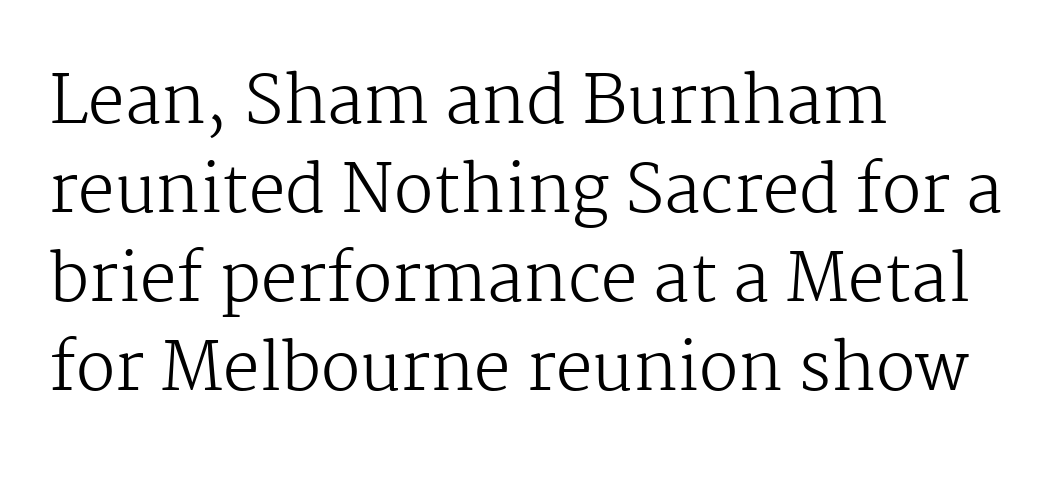
The rendering uses natural spacing where letterforms have individual widths. Old-style or modern, the face here clearly has serifs. This sample uses an upright cut, with every glyph sitting square on the baseline. Stems here are at most as thick as an everyday book face. Which margin do the lines hug? The left one — the right edge is uneven.
